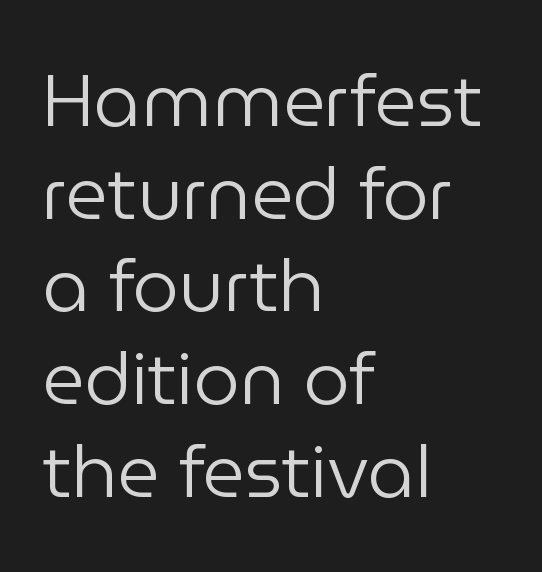
Q: Is the text bold? A: No.
Q: Is the text italic (slanted)? A: No, it is upright.
Q: Is the typeface a serif or a sans-serif typeface? A: Sans-serif.
Q: Is the text underlined? A: No.
Q: How is the paragraph aligned? A: Left-aligned.
Q: Is the spacing between letters normal or unusually wide? A: Normal.
Q: Is the spacing between lines tight, normal or loose? A: Normal.
Q: Width (condensed, normal, or wide)? A: Normal.
Q: Stroke contrast? A: Low.
Q: x-height? A: Medium.
Q: Monospaced? A: No.
